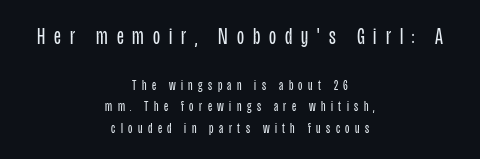
Q: Is the text bold? A: No.
Q: Is the text italic (slanted)? A: No, it is upright.
Q: Is the text underlined? A: No.
Q: How is the paragraph aligned? A: Centered.
Q: Is the spacing between letters normal or unusually wide? A: Unusually wide.
Q: Is the spacing between lines tight, normal or loose? A: Normal.
Q: Which block of text is set in a larger size, the first (top) or the second (bottom)? A: The first (top) one.
